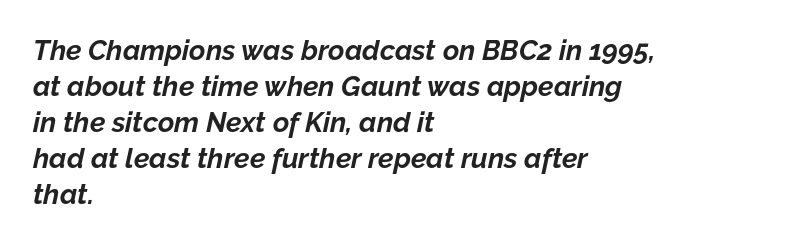
The image shows 28 px bold type, italic (leaning right); set left-aligned, normal line spacing (1.29x), normal letter spacing, not underlined; low stroke contrast and a medium x-height.
